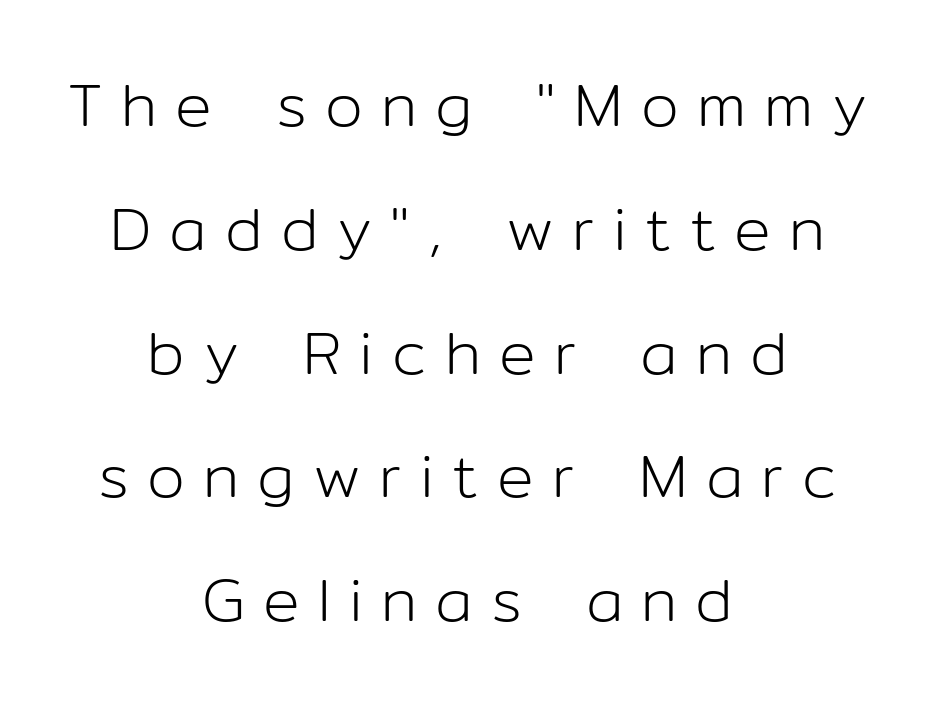
The whitespace from short lines is split evenly between both sides. Display-style spreading of the glyphs; the letterfit is very open. This sample has the flowing, uneven cadence of proportional lettering. The type sits square on the baseline with zero lean. Unmarked baselines from the first word to the last. The type family on display is of the sans-serif kind.
